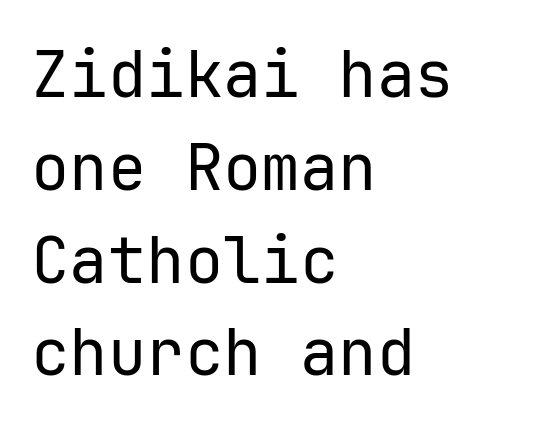
{"serif": "no", "italic": "no", "bold": "no", "weight": "regular", "width": "normal", "stroke_contrast": "low", "x_height": "medium", "monospaced": "yes", "underline": "no", "align": "left", "line_spacing": "normal", "line_spacing_ratio": 1.45, "letter_spacing": "normal", "letter_spacing_em": 0.0, "glyph_px": 64}
